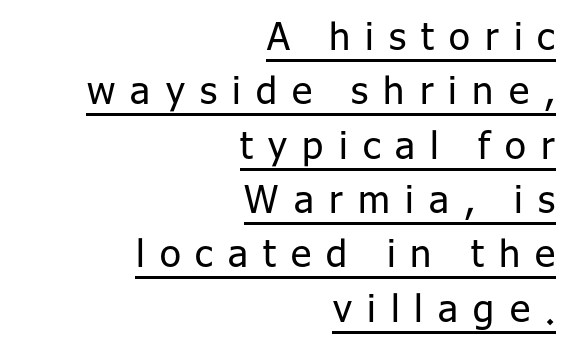
Proportional: the letters do not fall into vertical columns. Descenders here cross a horizontal rule under the line. Ordinary non-slanted type is in use. Evenly set lines give the paragraph a standard silhouette.
